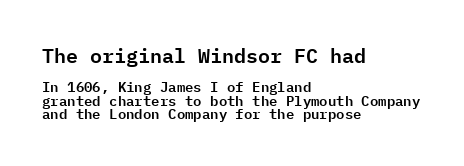
{"italic": "no", "underline": "no", "align": "left", "line_spacing": "tight", "line_spacing_ratio": 0.96, "letter_spacing": "normal", "letter_spacing_em": 0.0, "larger_block": "first", "size_ratio": 1.43, "glyph_px": 20}
